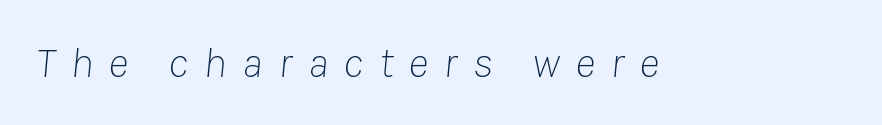
The image shows 44 px thin type, italic (leaning right); set unusually wide letter spacing (+0.35 em), not underlined; low stroke contrast and a medium x-height.
